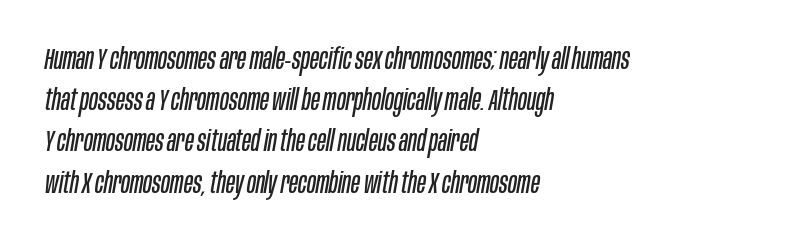
{"italic": "yes", "lean": "right", "slant_degrees": 10, "bold": "no", "weight": "regular", "width": "condensed", "stroke_contrast": "low", "x_height": "large", "monospaced": "no", "underline": "no", "align": "left", "line_spacing": "normal", "line_spacing_ratio": 1.42, "letter_spacing": "normal", "letter_spacing_em": 0.0, "glyph_px": 29}
